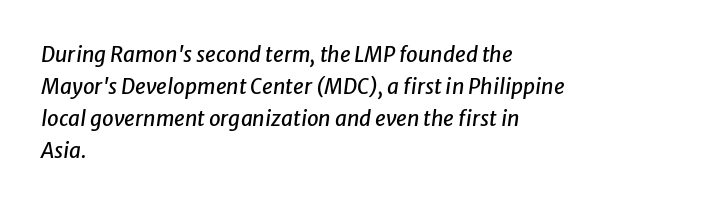
Glyph-to-glyph distance matches everyday printed text. Vertical spacing — default. The paragraph has a hard left edge and a soft right edge. Nobody drew a line under any word here. Compared with ordinary roman type, these characters are visibly tilted.
